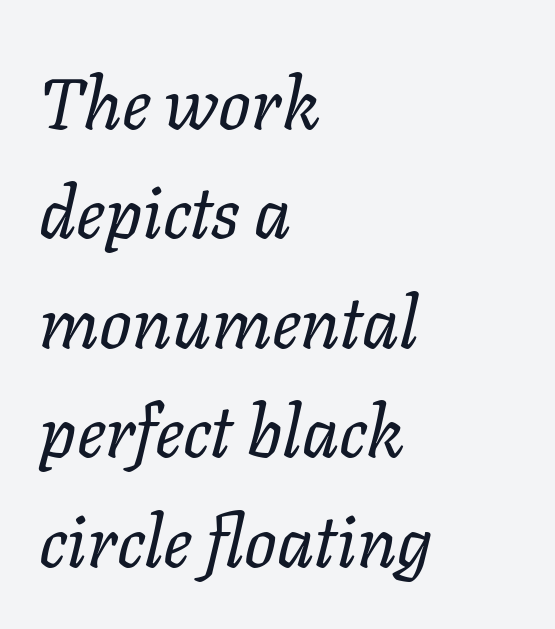
The image shows 72 px regular-weight type, italic (leaning right); set left-aligned, normal line spacing (1.52x), normal letter spacing, not underlined; low stroke contrast and a medium x-height.
